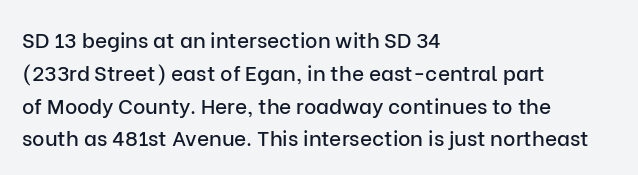
{"italic": "no", "underline": "no", "align": "left", "line_spacing": "normal", "line_spacing_ratio": 1.56, "letter_spacing": "normal", "letter_spacing_em": 0.0, "glyph_px": 21}
